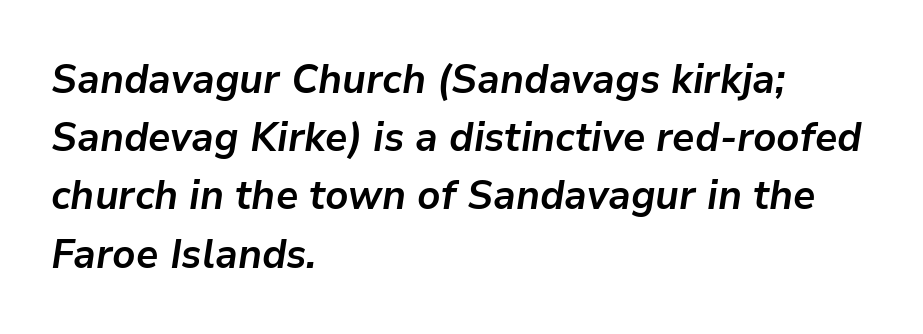
Q: Is the text bold? A: Yes.
Q: Is the text italic (slanted)? A: Yes, it leans right by about 9 degrees.
Q: Is the text underlined? A: No.
Q: How is the paragraph aligned? A: Left-aligned.
Q: Is the spacing between letters normal or unusually wide? A: Normal.
Q: Is the spacing between lines tight, normal or loose? A: Normal.
Q: Width (condensed, normal, or wide)? A: Normal.
Q: Stroke contrast? A: Low.
Q: x-height? A: Medium.
Q: Monospaced? A: No.
